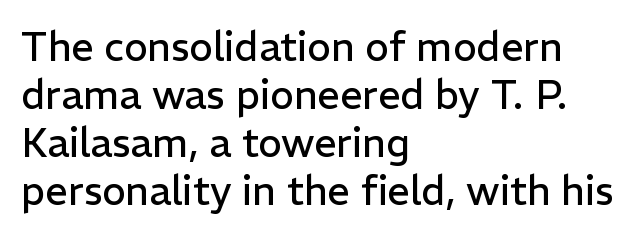
Honestly, the letter spacing is just normal — you wouldn't notice it. Letterform terminals end flat and unadorned throughout the passage. The compositor pushed each line to the left boundary. Underline: absent. The passage shown is typed in a proportional face where columns would drift. When letters stand straight like this, we call the style roman or upright.
